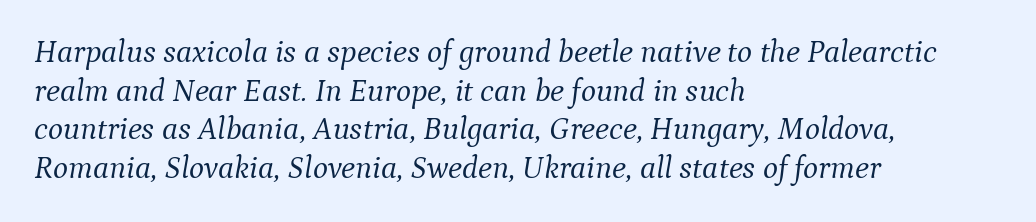
Q: Is the text bold? A: No.
Q: Is the text italic (slanted)? A: Yes, it leans right by about 9 degrees.
Q: Is the typeface a serif or a sans-serif typeface? A: Serif.
Q: Is the text underlined? A: No.
Q: How is the paragraph aligned? A: Left-aligned.
Q: Is the spacing between letters normal or unusually wide? A: Normal.
Q: Width (condensed, normal, or wide)? A: Normal.
Q: Stroke contrast? A: Medium.
Q: x-height? A: Medium.
Q: Monospaced? A: No.
